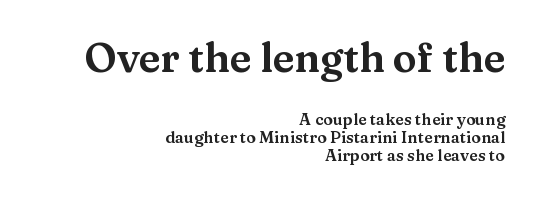
Q: Is the text italic (slanted)? A: No, it is upright.
Q: Is the typeface a serif or a sans-serif typeface? A: Serif.
Q: Is the text underlined? A: No.
Q: How is the paragraph aligned? A: Right-aligned.
Q: Is the spacing between letters normal or unusually wide? A: Normal.
Q: Is the spacing between lines tight, normal or loose? A: Tight.
Q: Which block of text is set in a larger size, the first (top) or the second (bottom)? A: The first (top) one.
Q: Width (condensed, normal, or wide)? A: Wide.
Q: Stroke contrast? A: Medium.
Q: x-height? A: Medium.
Q: Monospaced? A: No.
